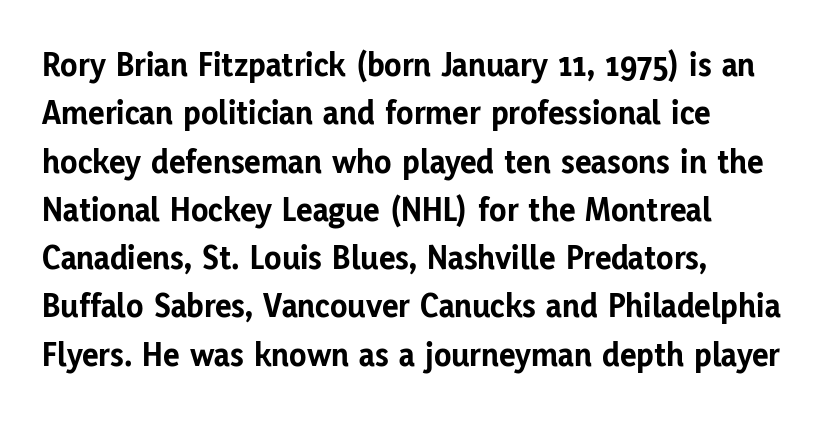
The image shows 35 px bold sans-serif type, upright; set left-aligned, normal line spacing (1.38x), normal letter spacing, not underlined; low stroke contrast and a medium x-height.
